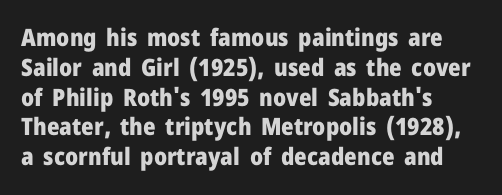
{"italic": "no", "bold": "yes", "underline": "no", "align": "left", "line_spacing_ratio": 1.24, "letter_spacing": "normal", "letter_spacing_em": 0.0, "glyph_px": 24}
